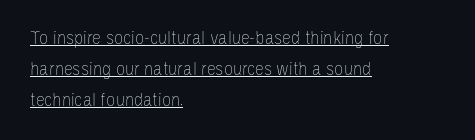
The image shows 20 px text type, upright; set left-aligned, normal line spacing (1.55x), normal letter spacing, underlined.
